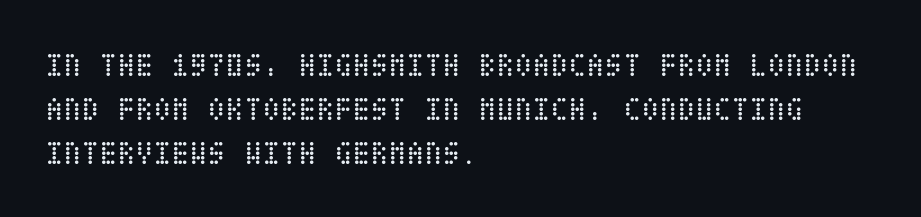
{"italic": "no", "bold": "no", "weight": "regular", "width": "condensed", "stroke_contrast": "low", "x_height": "large", "underline": "no", "align": "left", "line_spacing": "normal", "line_spacing_ratio": 1.34, "letter_spacing": "normal", "letter_spacing_em": 0.0, "glyph_px": 33}
